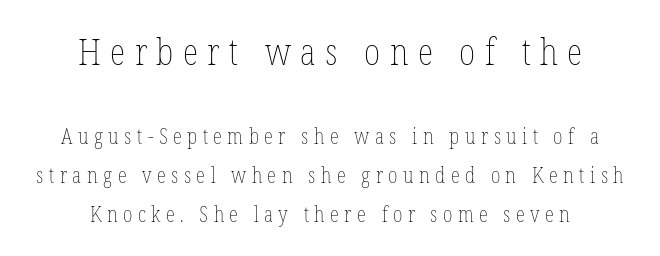
The weight would be labelled regular, book, light, or lighter still. If you squint, the top block still reads clearly — it's the larger of the two. Upright lettering throughout. This rendering uses center alignment, leaving both contours irregular but symmetric. You could not count columns in this text — the font is proportionally spaced. Quick note: underline off.
